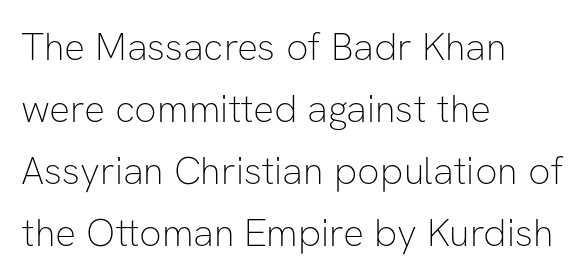
Examine the stroke ends and you'll find no serifs. Quick note: not italic, upright. Observe the ordinary spacing: letters are neighbours, not strangers. Note the varied advance widths — an 'i' is clearly narrower than an 'm'. Compared with a typical body face, this is equally light or lighter still. These lines sit exactly where default settings would place them.
